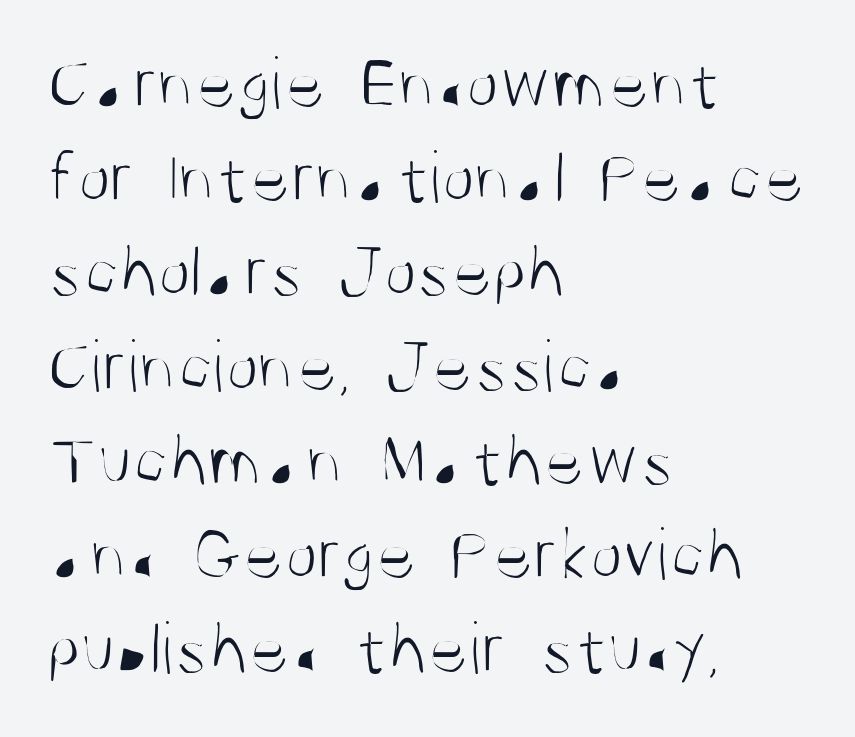
{"serif": "no", "italic": "no", "bold": "no", "weight": "light", "width": "condensed", "stroke_contrast": "medium", "x_height": "large", "monospaced": "no", "underline": "no", "align": "left", "line_spacing_ratio": 1.24, "letter_spacing": "normal", "letter_spacing_em": 0.0, "glyph_px": 76}
